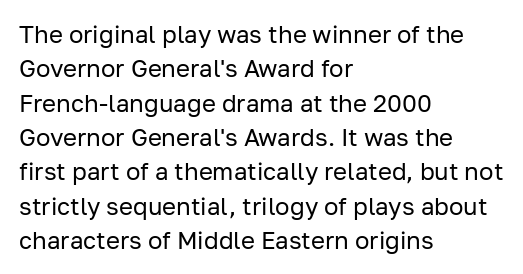
{"italic": "no", "bold": "no", "underline": "no", "align": "left", "line_spacing": "normal", "line_spacing_ratio": 1.43, "letter_spacing": "normal", "letter_spacing_em": 0.0, "glyph_px": 24}
